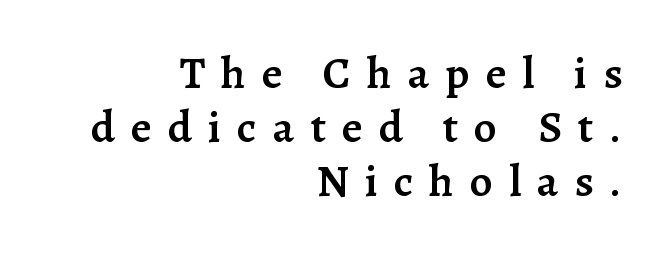
Q: Is the text bold? A: Semi-bold.
Q: Is the text italic (slanted)? A: No, it is upright.
Q: Is the typeface a serif or a sans-serif typeface? A: Serif.
Q: Is the text underlined? A: No.
Q: How is the paragraph aligned? A: Right-aligned.
Q: Is the spacing between letters normal or unusually wide? A: Unusually wide.
Q: Width (condensed, normal, or wide)? A: Normal.
Q: Stroke contrast? A: Low.
Q: x-height? A: Medium.
Q: Monospaced? A: No.
